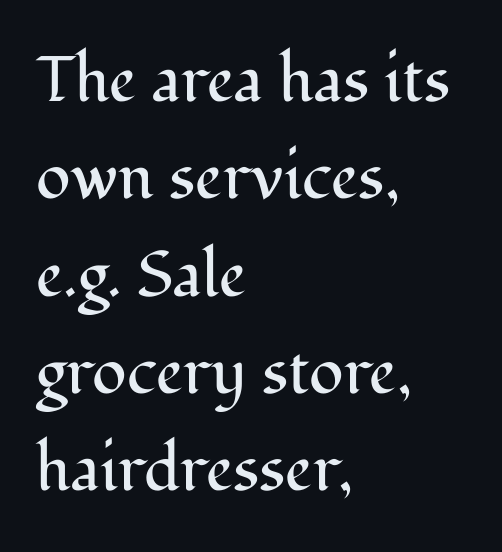
{"serif": "yes", "italic": "no", "bold": "no", "weight": "regular", "width": "normal", "stroke_contrast": "medium", "x_height": "medium", "monospaced": "no", "underline": "no", "align": "left", "line_spacing": "normal", "line_spacing_ratio": 1.52, "letter_spacing": "normal", "letter_spacing_em": 0.0, "glyph_px": 64}
